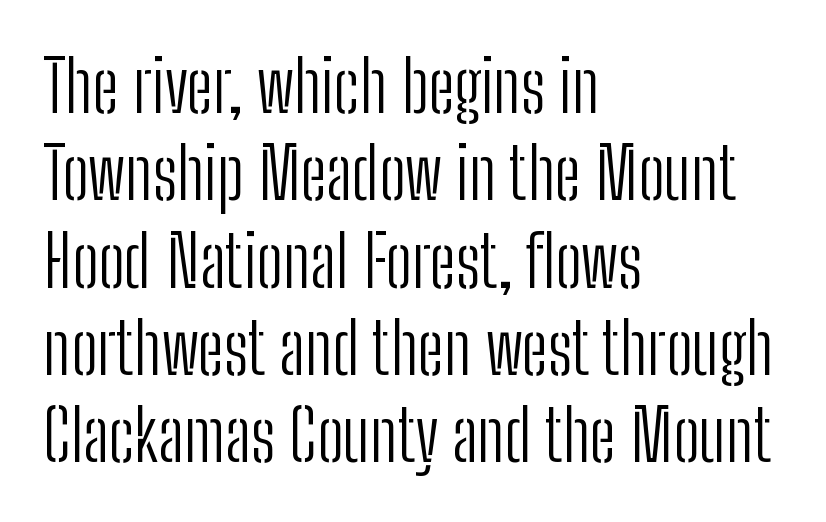
{"serif": "no", "italic": "no", "bold": "no", "weight": "light", "width": "condensed", "stroke_contrast": "low", "x_height": "medium", "monospaced": "no", "underline": "no", "align": "left", "line_spacing_ratio": 1.23, "letter_spacing": "normal", "letter_spacing_em": 0.0, "glyph_px": 71}
